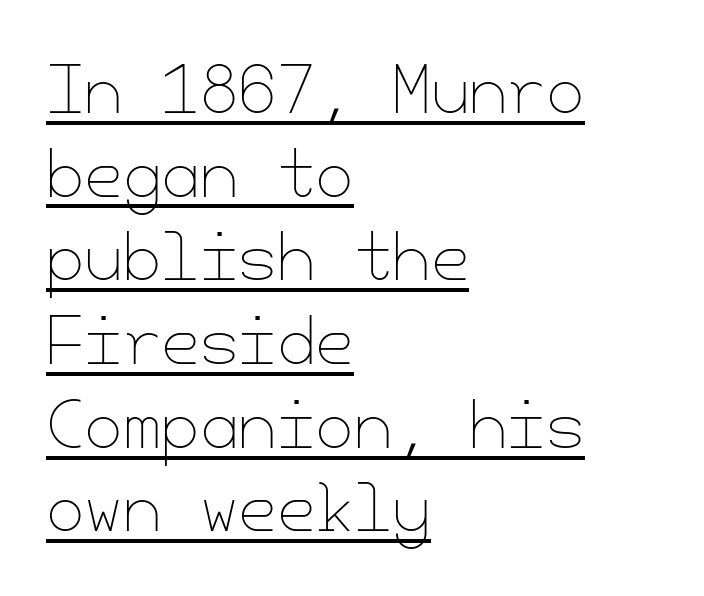
Q: Is the text bold? A: No.
Q: Is the text italic (slanted)? A: No, it is upright.
Q: Is the text underlined? A: Yes.
Q: How is the paragraph aligned? A: Left-aligned.
Q: Is the spacing between letters normal or unusually wide? A: Normal.
Q: Is the spacing between lines tight, normal or loose? A: Normal.
Q: Width (condensed, normal, or wide)? A: Normal.
Q: Stroke contrast? A: Low.
Q: x-height? A: Small.
